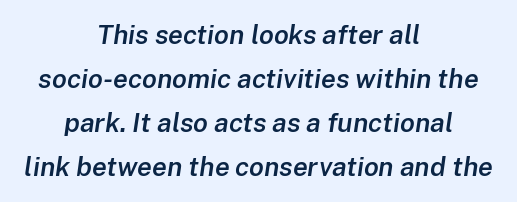
{"italic": "yes", "lean": "right", "slant_degrees": 8, "bold": "semi", "underline": "no", "align": "center", "line_spacing": "normal", "line_spacing_ratio": 1.63, "letter_spacing": "normal", "letter_spacing_em": 0.0, "glyph_px": 27}
